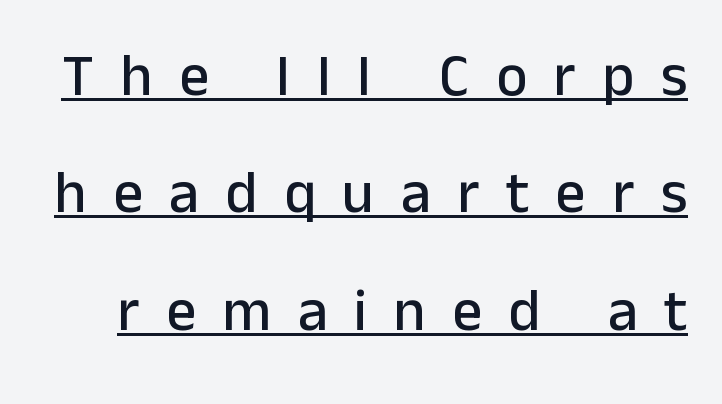
The image shows 59 px sans-serif type, upright; set loose line spacing (1.99x), unusually wide letter spacing (+0.45 em), underlined; low stroke contrast and a medium x-height.
